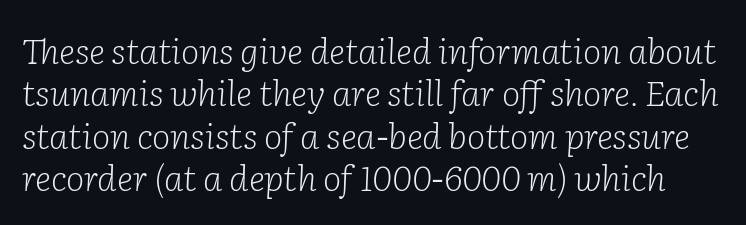
Q: Is the text bold? A: No.
Q: Is the text italic (slanted)? A: Yes, it leans right by about 2 degrees.
Q: Is the typeface a serif or a sans-serif typeface? A: Serif.
Q: Is the text underlined? A: No.
Q: Is the spacing between letters normal or unusually wide? A: Normal.
Q: Width (condensed, normal, or wide)? A: Normal.
Q: Stroke contrast? A: Low.
Q: x-height? A: Medium.
Q: Monospaced? A: No.
